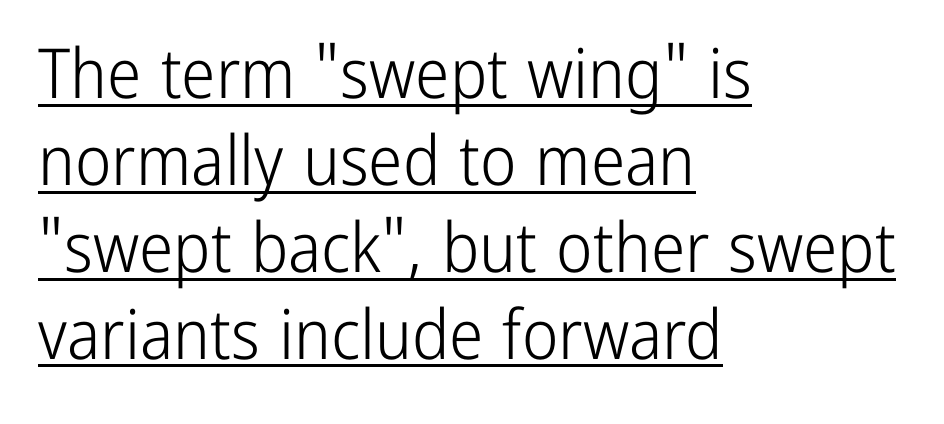
Q: Is the text bold? A: No.
Q: Is the text italic (slanted)? A: No, it is upright.
Q: Is the typeface a serif or a sans-serif typeface? A: Sans-serif.
Q: Is the text underlined? A: Yes.
Q: How is the paragraph aligned? A: Left-aligned.
Q: Is the spacing between letters normal or unusually wide? A: Normal.
Q: Is the spacing between lines tight, normal or loose? A: Normal.
Q: Width (condensed, normal, or wide)? A: Condensed.
Q: Stroke contrast? A: Low.
Q: x-height? A: Medium.
Q: Monospaced? A: No.
